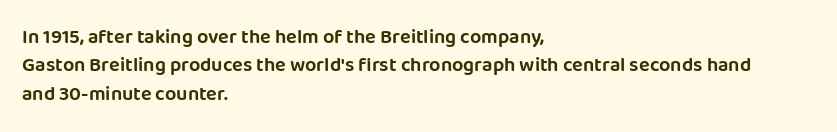
Q: Is the text italic (slanted)? A: No, it is upright.
Q: Is the text underlined? A: No.
Q: How is the paragraph aligned? A: Left-aligned.
Q: Is the spacing between letters normal or unusually wide? A: Normal.
Q: Is the spacing between lines tight, normal or loose? A: Normal.
